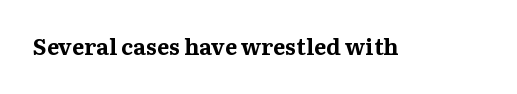
Q: Is the text bold? A: Yes.
Q: Is the text italic (slanted)? A: No, it is upright.
Q: Is the text underlined? A: No.
Q: Is the spacing between letters normal or unusually wide? A: Normal.
